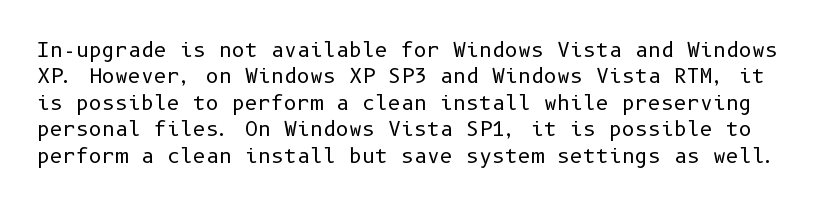
Q: Is the text bold? A: No.
Q: Is the text italic (slanted)? A: No, it is upright.
Q: Is the text underlined? A: No.
Q: Is the spacing between letters normal or unusually wide? A: Normal.
Q: Is the spacing between lines tight, normal or loose? A: Normal.
